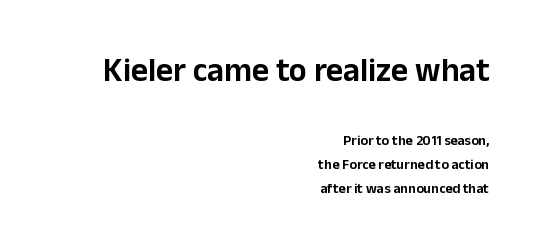
The image shows 33 px sans-serif type, upright; set right-aligned, line spacing 1.72x, normal letter spacing, not underlined; the first (top) block is 2.36x larger; low stroke contrast and a medium x-height.
